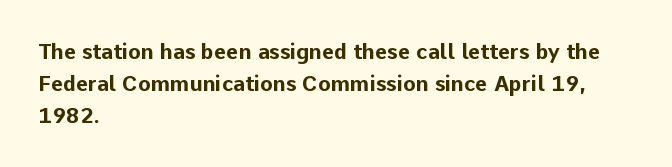
{"italic": "no", "bold": "yes", "underline": "no", "align": "left", "line_spacing": "normal", "line_spacing_ratio": 1.52, "letter_spacing": "normal", "letter_spacing_em": 0.0, "glyph_px": 21}
